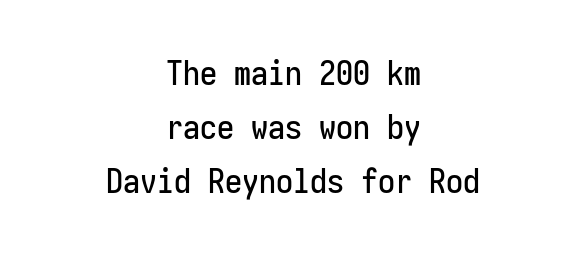
Serif or sans? Sans — the stroke terminals are bare. Looks like terminal output: every glyph gets an equal slot. Is there much room between lines? A standard amount, neither cramped nor airy. Upright lettering throughout.
